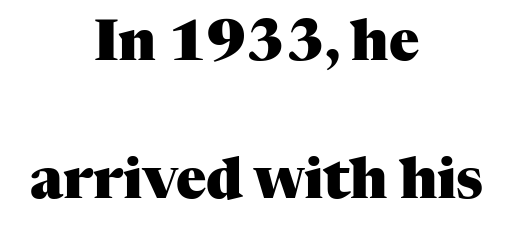
Small tapered or slab feet sit at the stroke ends, so this counts as serif. Reading down the block, each line starts at a different indent, mirrored at its end. These lines were composed using upright roman letters. The face used here is proportionally spaced, like ordinary book or web type. I'd describe the lettering as bold — thick and assertive.
